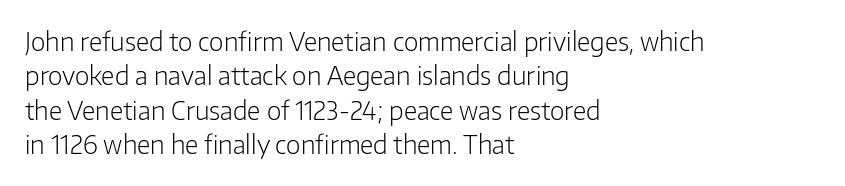
{"italic": "no", "bold": "no", "underline": "no", "align": "left", "line_spacing": "normal", "line_spacing_ratio": 1.38, "letter_spacing": "normal", "letter_spacing_em": 0.0, "glyph_px": 25}
